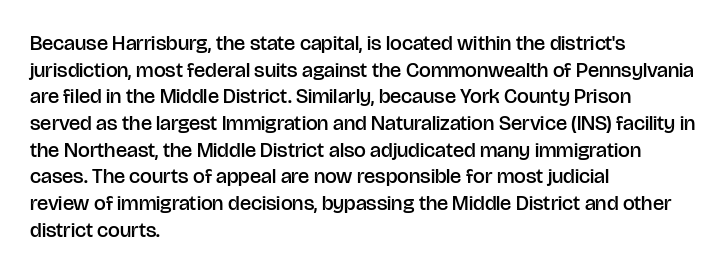
Q: Is the text bold? A: Semi-bold.
Q: Is the text italic (slanted)? A: No, it is upright.
Q: Is the text underlined? A: No.
Q: How is the paragraph aligned? A: Left-aligned.
Q: Is the spacing between letters normal or unusually wide? A: Normal.
Q: Is the spacing between lines tight, normal or loose? A: Normal.
